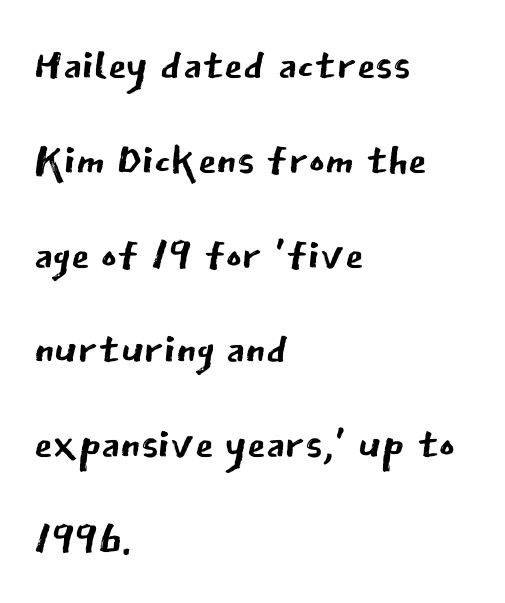
Is there any slant? The stems are plumb. The face used here is rendered with its standard letterfit. Here the designer chose a conventional face with non-uniform glyph widths. Reading down the block, your eye returns to a fixed left position each line. Regular leading. Honestly, there is no underline to notice here at all.
